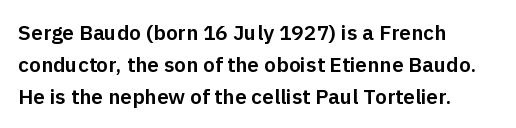
{"italic": "no", "underline": "no", "align": "left", "line_spacing": "normal", "line_spacing_ratio": 1.52, "letter_spacing": "normal", "letter_spacing_em": 0.0, "glyph_px": 21}
